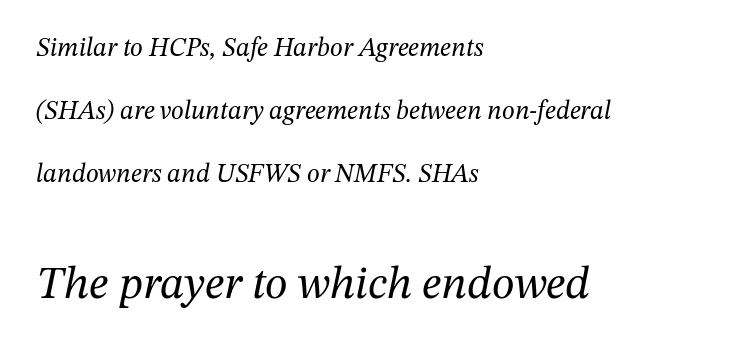
Bigger letters appear in the bottom chunk; the top chunk is reduced. Check under the words: just untouched page. In terms of posture, this sample is oblique. Typographically, this falls in the serif category. No extra tracking has been applied to these lines. Reading down the block, your eye returns to a fixed left position each line.
